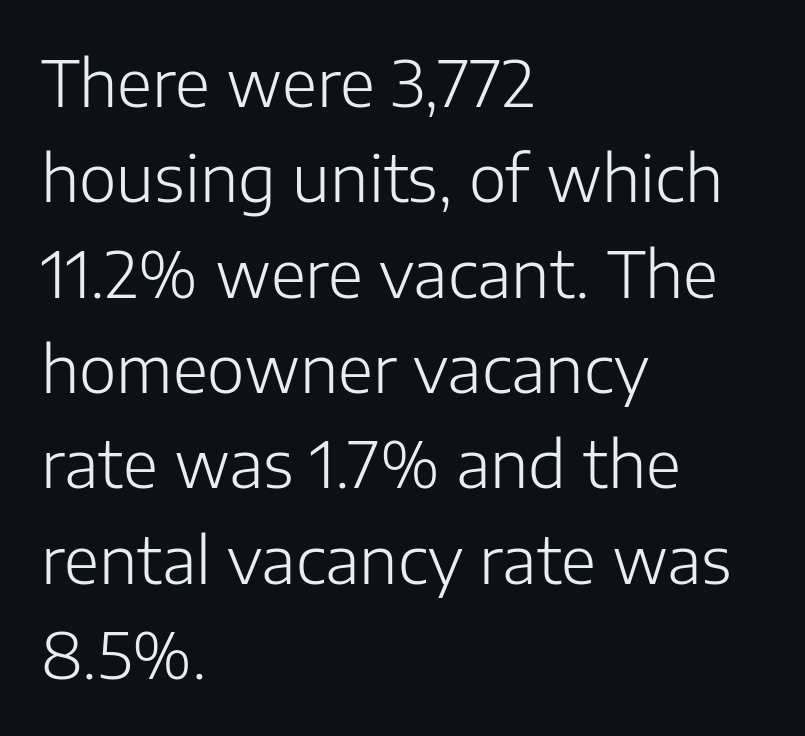
{"serif": "no", "italic": "no", "bold": "no", "weight": "light", "width": "normal", "stroke_contrast": "low", "x_height": "medium", "monospaced": "no", "underline": "no", "align": "left", "line_spacing": "normal", "line_spacing_ratio": 1.49, "letter_spacing": "normal", "letter_spacing_em": 0.0, "glyph_px": 64}
